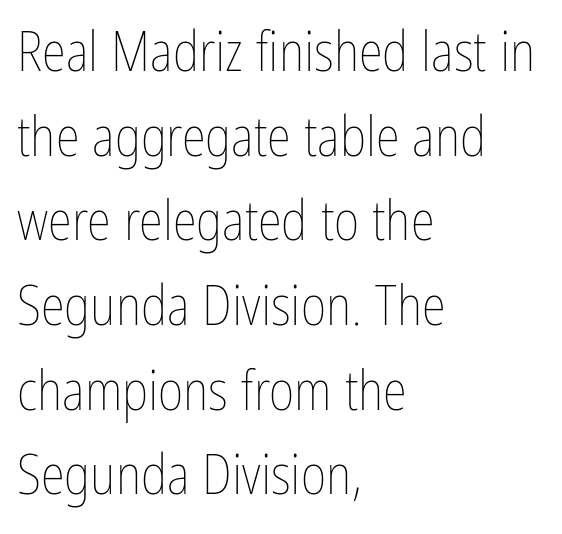
Q: Is the text bold? A: No.
Q: Is the text italic (slanted)? A: No, it is upright.
Q: Is the text underlined? A: No.
Q: How is the paragraph aligned? A: Left-aligned.
Q: Is the spacing between letters normal or unusually wide? A: Normal.
Q: Is the spacing between lines tight, normal or loose? A: Normal.
Q: Width (condensed, normal, or wide)? A: Condensed.
Q: Stroke contrast? A: Low.
Q: x-height? A: Medium.
Q: Monospaced? A: No.
